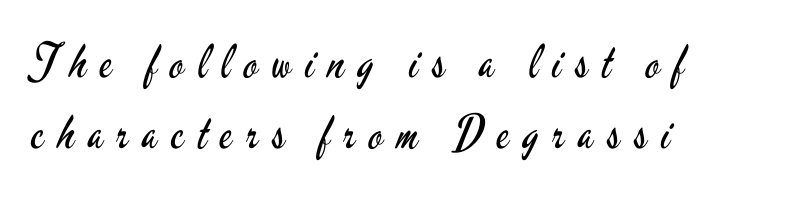
The image shows 46 px regular-weight, condensed sans-serif type; set left-aligned, normal line spacing (1.55x), unusually wide letter spacing (+0.3 em), not underlined; low stroke contrast and a small x-height.
